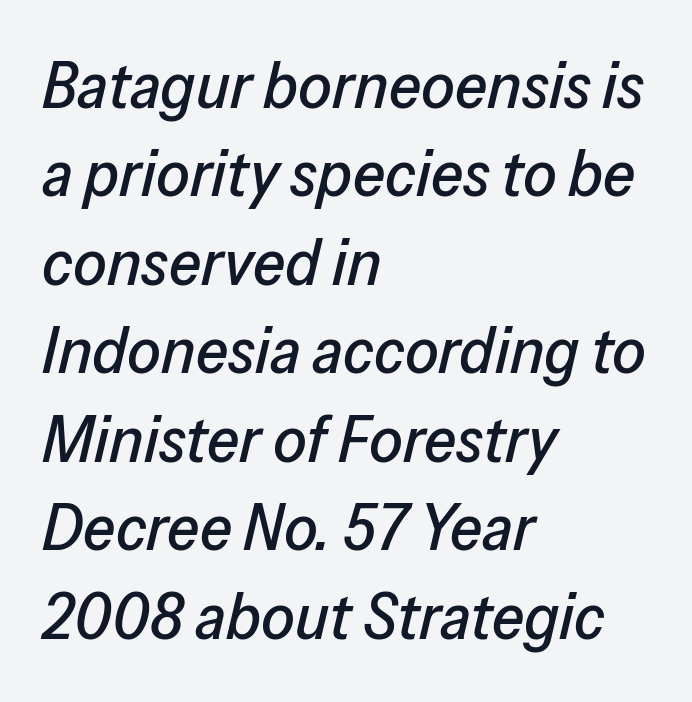
{"italic": "yes", "lean": "right", "slant_degrees": 13, "width": "normal", "stroke_contrast": "low", "x_height": "medium", "monospaced": "no", "underline": "no", "align": "left", "line_spacing": "normal", "line_spacing_ratio": 1.34, "letter_spacing": "normal", "letter_spacing_em": 0.0, "glyph_px": 66}
